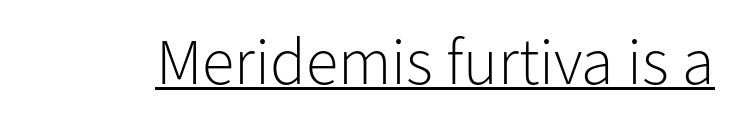
Q: Is the text bold? A: No.
Q: Is the text italic (slanted)? A: No, it is upright.
Q: Is the typeface a serif or a sans-serif typeface? A: Sans-serif.
Q: Is the text underlined? A: Yes.
Q: Is the spacing between letters normal or unusually wide? A: Normal.
Q: Width (condensed, normal, or wide)? A: Normal.
Q: Stroke contrast? A: Low.
Q: x-height? A: Medium.
Q: Monospaced? A: No.
